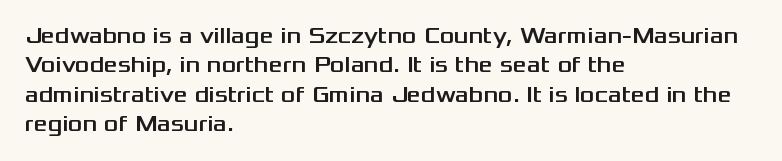
Q: Is the text italic (slanted)? A: No, it is upright.
Q: Is the text underlined? A: No.
Q: How is the paragraph aligned? A: Left-aligned.
Q: Is the spacing between letters normal or unusually wide? A: Normal.
Q: Is the spacing between lines tight, normal or loose? A: Normal.
